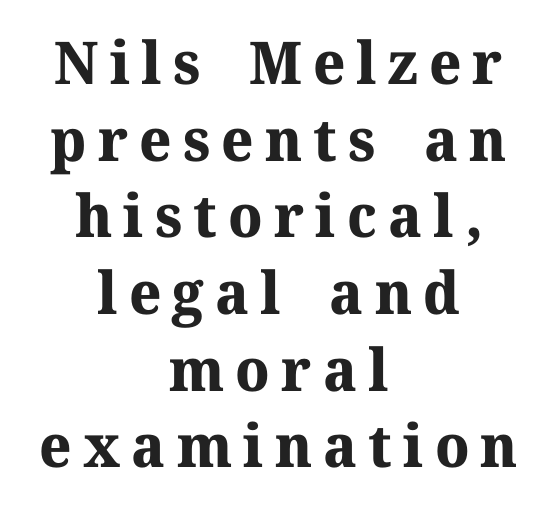
Q: Is the text bold? A: Yes.
Q: Is the text italic (slanted)? A: No, it is upright.
Q: Is the typeface a serif or a sans-serif typeface? A: Serif.
Q: Is the text underlined? A: No.
Q: How is the paragraph aligned? A: Centered.
Q: Is the spacing between lines tight, normal or loose? A: Normal.
Q: Width (condensed, normal, or wide)? A: Normal.
Q: Stroke contrast? A: Medium.
Q: x-height? A: Medium.
Q: Monospaced? A: No.
